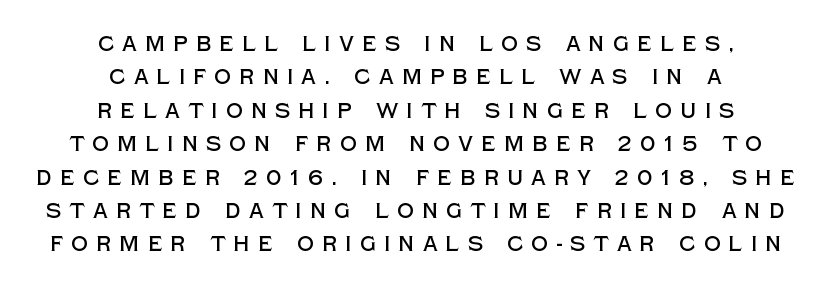
The specimen omits any rule beneath the text block's lines. This rendering widens character spacing well past its baseline value. Posture: straight, roman, zero tilt. Casual observation: everything's sitting right in the middle. The rows are spaced the way most documents space them.
